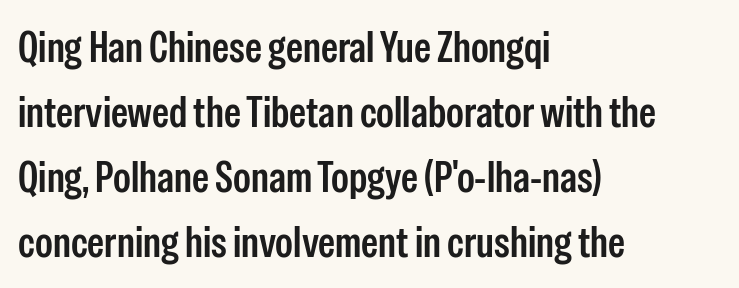
Q: Is the text italic (slanted)? A: No, it is upright.
Q: Is the typeface a serif or a sans-serif typeface? A: Sans-serif.
Q: Is the text underlined? A: No.
Q: How is the paragraph aligned? A: Left-aligned.
Q: Is the spacing between letters normal or unusually wide? A: Normal.
Q: Is the spacing between lines tight, normal or loose? A: Normal.
Q: Width (condensed, normal, or wide)? A: Condensed.
Q: Stroke contrast? A: Low.
Q: x-height? A: Medium.
Q: Monospaced? A: No.
